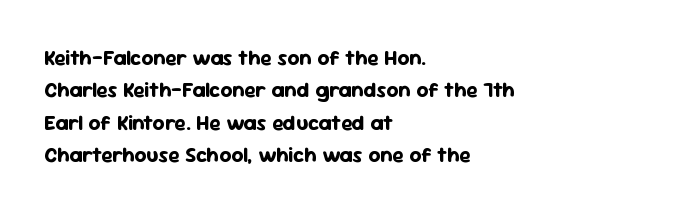
Q: Is the text bold? A: Yes.
Q: Is the text italic (slanted)? A: No, it is upright.
Q: Is the text underlined? A: No.
Q: How is the paragraph aligned? A: Left-aligned.
Q: Is the spacing between letters normal or unusually wide? A: Normal.
Q: Is the spacing between lines tight, normal or loose? A: Normal.
